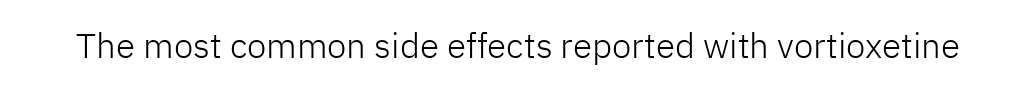
Q: Is the text bold? A: No.
Q: Is the text italic (slanted)? A: No, it is upright.
Q: Is the typeface a serif or a sans-serif typeface? A: Sans-serif.
Q: Is the text underlined? A: No.
Q: Is the spacing between letters normal or unusually wide? A: Normal.
Q: Width (condensed, normal, or wide)? A: Normal.
Q: Stroke contrast? A: Low.
Q: x-height? A: Medium.
Q: Monospaced? A: No.
